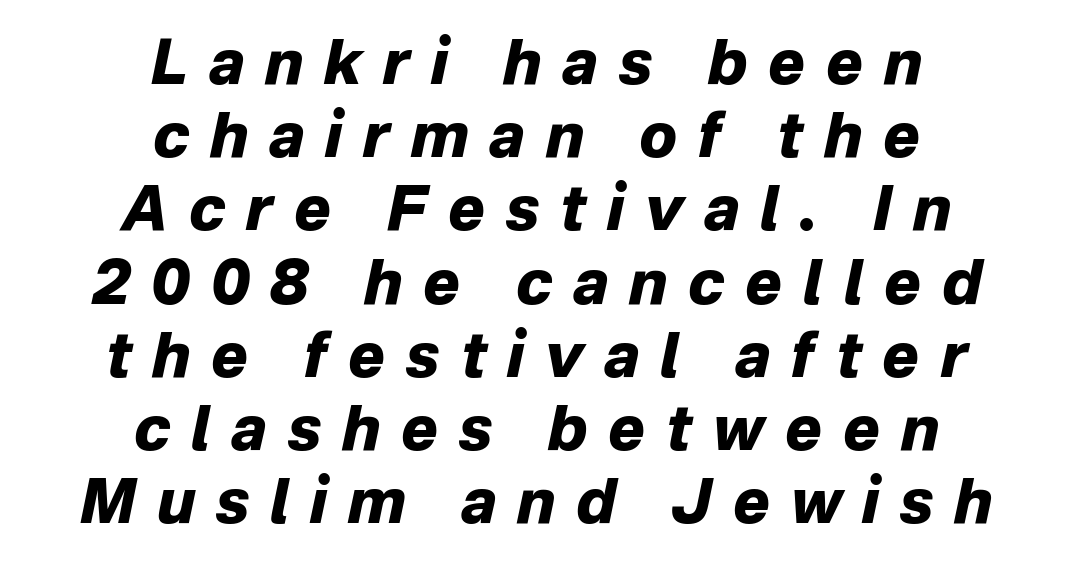
{"italic": "yes", "lean": "right", "slant_degrees": 12, "bold": "yes", "weight": "heavy", "width": "normal", "stroke_contrast": "low", "x_height": "medium", "monospaced": "no", "underline": "no", "align": "center", "line_spacing_ratio": 1.2, "letter_spacing": "wide", "letter_spacing_em": 0.34, "glyph_px": 61}
